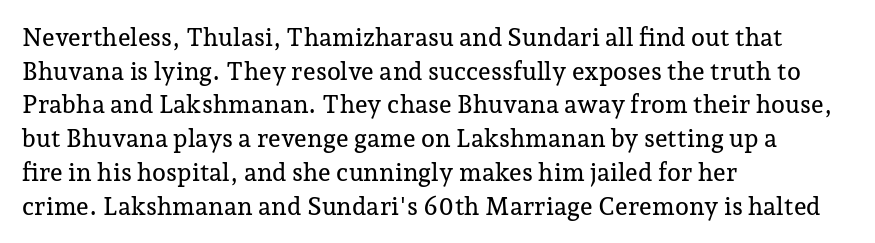
{"italic": "no", "underline": "no", "align": "left", "line_spacing": "normal", "line_spacing_ratio": 1.35, "letter_spacing": "normal", "letter_spacing_em": 0.0, "glyph_px": 25}
